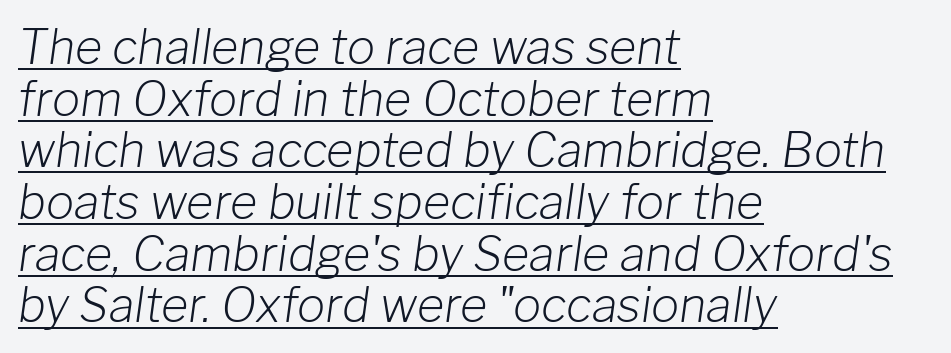
The image shows 47 px light type, italic (leaning right); set left-aligned, tight line spacing (1.1x), normal letter spacing, underlined; low stroke contrast and a medium x-height.
